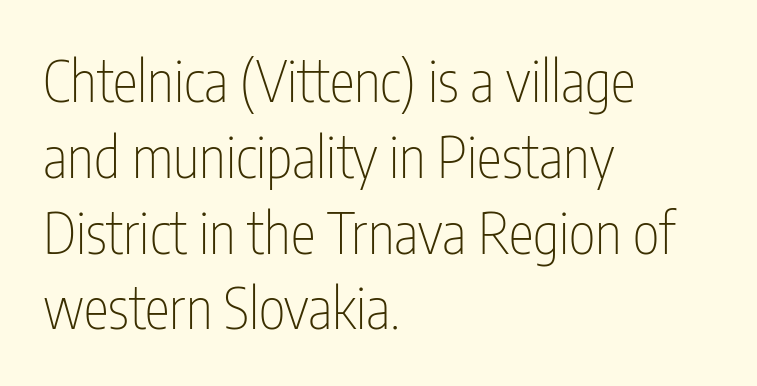
{"serif": "no", "italic": "no", "bold": "no", "weight": "thin", "width": "condensed", "stroke_contrast": "low", "x_height": "medium", "monospaced": "no", "underline": "no", "align": "left", "line_spacing": "normal", "line_spacing_ratio": 1.33, "letter_spacing": "normal", "letter_spacing_em": 0.0, "glyph_px": 57}
